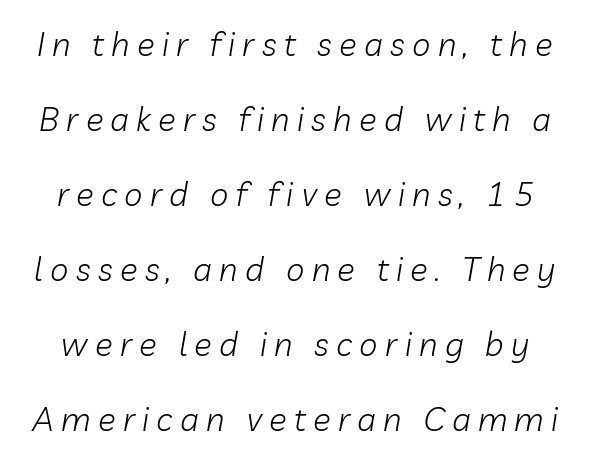
The image shows 33 px light type, italic (leaning right); set loose line spacing (2.27x), unusually wide letter spacing (+0.22 em), not underlined; low stroke contrast and a medium x-height.
